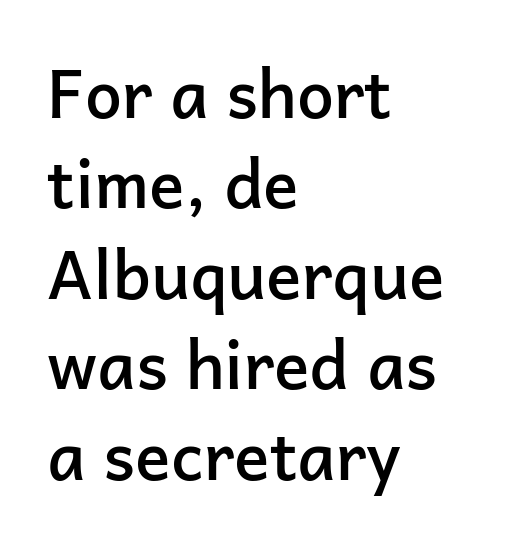
{"serif": "no", "italic": "no", "bold": "semi", "weight": "semibold", "width": "normal", "stroke_contrast": "low", "x_height": "medium", "monospaced": "no", "underline": "no", "align": "left", "line_spacing": "normal", "line_spacing_ratio": 1.37, "letter_spacing": "normal", "letter_spacing_em": 0.0, "glyph_px": 66}
